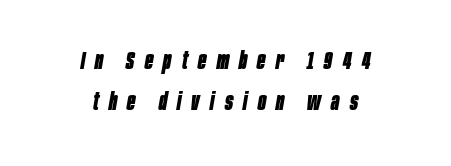
Q: Is the text bold? A: Yes.
Q: Is the text italic (slanted)? A: Yes, it leans right by about 10 degrees.
Q: Is the text underlined? A: No.
Q: How is the paragraph aligned? A: Centered.
Q: Is the spacing between letters normal or unusually wide? A: Unusually wide.
